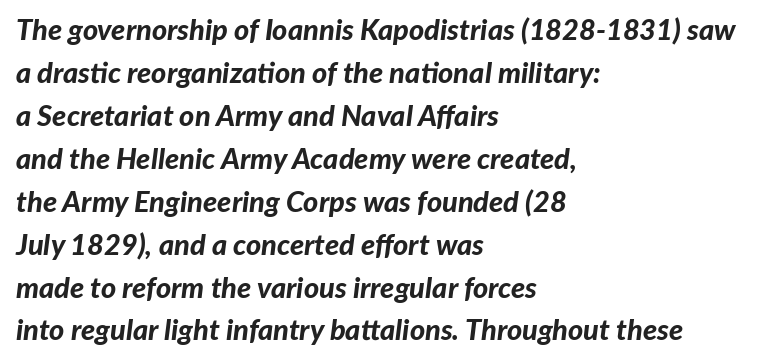
The image shows 29 px bold type, italic (leaning right); set left-aligned, normal line spacing (1.48x), normal letter spacing, not underlined; low stroke contrast and a medium x-height.
